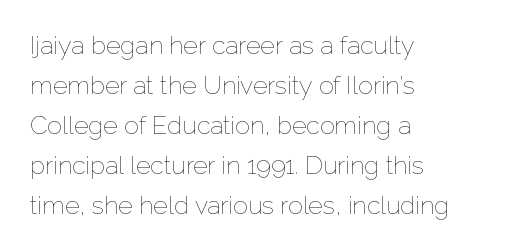
{"italic": "no", "bold": "no", "underline": "no", "align": "left", "line_spacing": "normal", "line_spacing_ratio": 1.6, "letter_spacing": "normal", "letter_spacing_em": 0.0, "glyph_px": 25}
